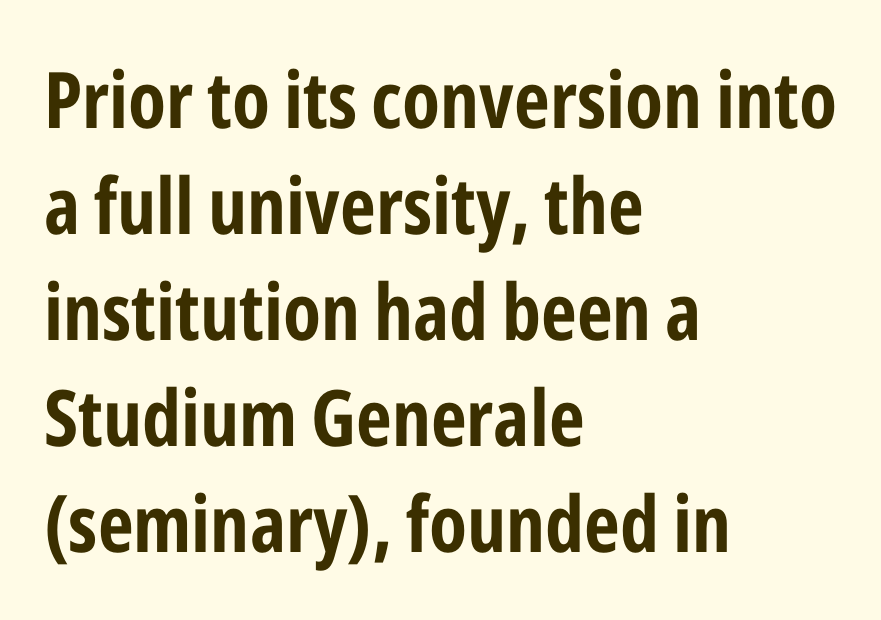
{"serif": "no", "italic": "no", "bold": "yes", "weight": "bold", "width": "condensed", "stroke_contrast": "low", "x_height": "medium", "monospaced": "no", "underline": "no", "align": "left", "line_spacing": "normal", "line_spacing_ratio": 1.36, "letter_spacing": "normal", "letter_spacing_em": 0.0, "glyph_px": 78}
